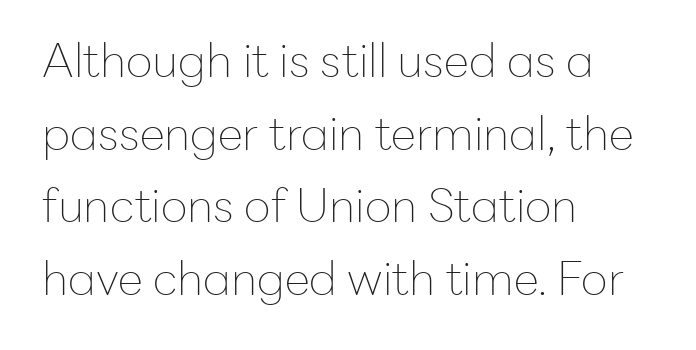
Q: Is the text bold? A: No.
Q: Is the text italic (slanted)? A: No, it is upright.
Q: Is the typeface a serif or a sans-serif typeface? A: Sans-serif.
Q: Is the text underlined? A: No.
Q: How is the paragraph aligned? A: Left-aligned.
Q: Is the spacing between letters normal or unusually wide? A: Normal.
Q: Is the spacing between lines tight, normal or loose? A: Normal.
Q: Width (condensed, normal, or wide)? A: Normal.
Q: Stroke contrast? A: Low.
Q: x-height? A: Medium.
Q: Monospaced? A: No.
